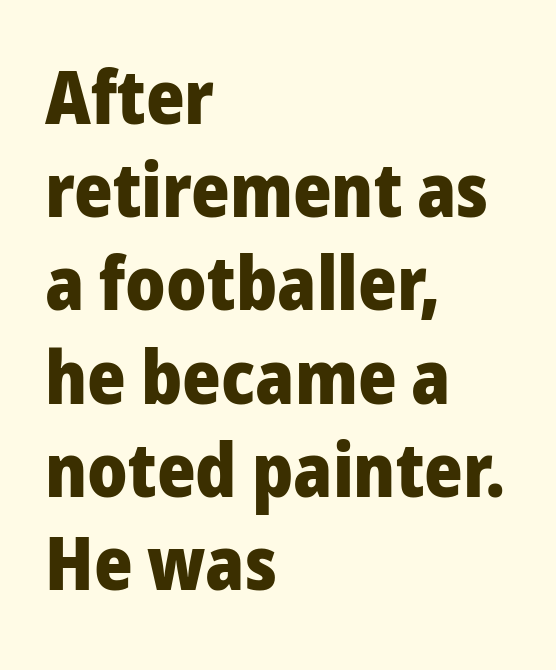
Words appear dense and cohesive because spacing is normal. The font is running at its bold setting. Are there feet on the stems? There aren't — it's a sans. Lines of text with bare space underneath.
